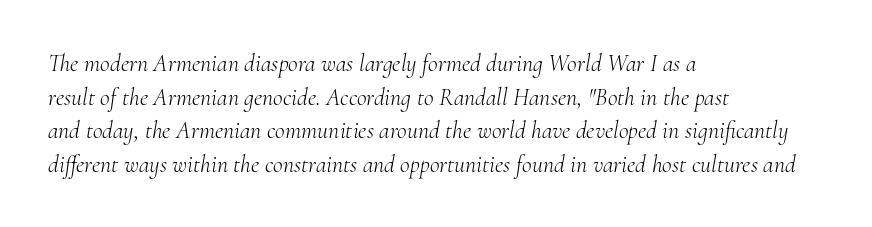
Q: Is the text bold? A: No.
Q: Is the text italic (slanted)? A: Yes, it leans right by about 10 degrees.
Q: Is the text underlined? A: No.
Q: How is the paragraph aligned? A: Left-aligned.
Q: Is the spacing between letters normal or unusually wide? A: Normal.
Q: Is the spacing between lines tight, normal or loose? A: Normal.
